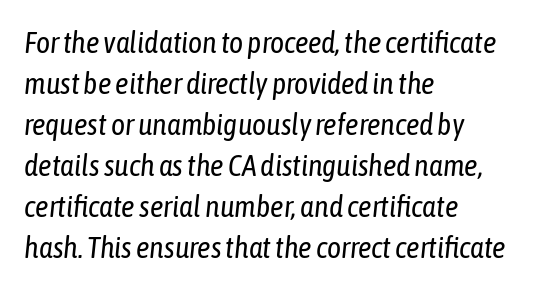
Q: Is the text bold? A: No.
Q: Is the text italic (slanted)? A: Yes, it leans right by about 6 degrees.
Q: Is the text underlined? A: No.
Q: How is the paragraph aligned? A: Left-aligned.
Q: Is the spacing between letters normal or unusually wide? A: Normal.
Q: Is the spacing between lines tight, normal or loose? A: Normal.
Q: Width (condensed, normal, or wide)? A: Condensed.
Q: Stroke contrast? A: Low.
Q: x-height? A: Medium.
Q: Monospaced? A: No.
